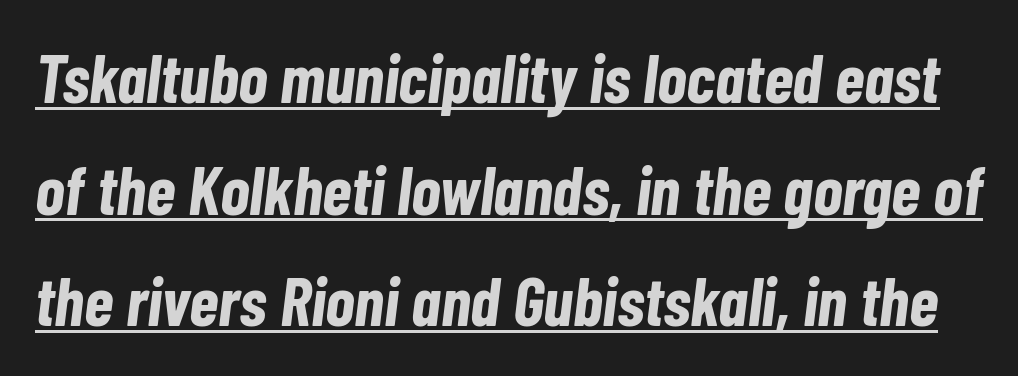
{"italic": "yes", "lean": "right", "slant_degrees": 7, "bold": "yes", "weight": "bold", "width": "condensed", "stroke_contrast": "low", "x_height": "medium", "monospaced": "no", "underline": "yes", "line_spacing": "normal", "line_spacing_ratio": 1.64, "letter_spacing": "normal", "letter_spacing_em": 0.0, "glyph_px": 68}
